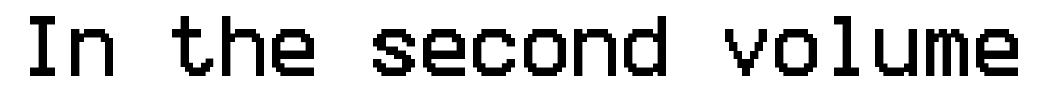
{"serif": "no", "italic": "no", "width": "condensed", "stroke_contrast": "low", "x_height": "large", "underline": "no", "letter_spacing": "normal", "letter_spacing_em": 0.0, "glyph_px": 67}
